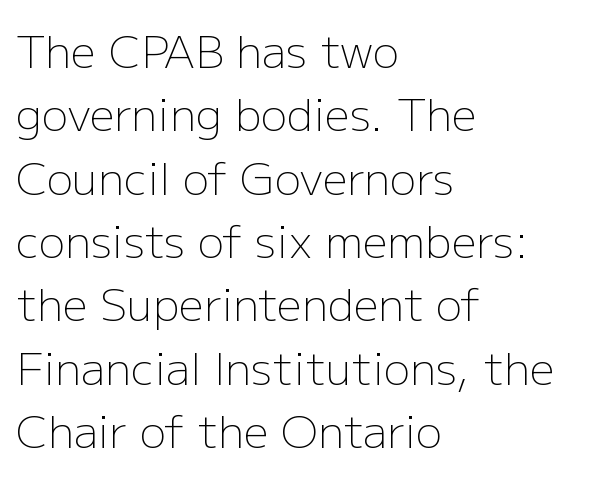
Q: Is the text bold? A: No.
Q: Is the text italic (slanted)? A: No, it is upright.
Q: Is the typeface a serif or a sans-serif typeface? A: Sans-serif.
Q: Is the text underlined? A: No.
Q: How is the paragraph aligned? A: Left-aligned.
Q: Is the spacing between letters normal or unusually wide? A: Normal.
Q: Is the spacing between lines tight, normal or loose? A: Normal.
Q: Width (condensed, normal, or wide)? A: Normal.
Q: Stroke contrast? A: Low.
Q: x-height? A: Medium.
Q: Monospaced? A: No.
